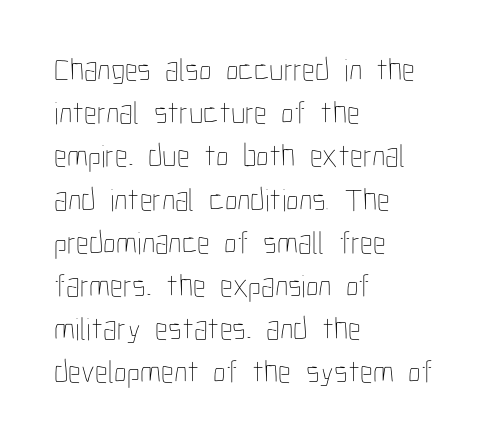
The image shows 32 px thin, condensed type, upright; set left-aligned, normal line spacing (1.35x), normal letter spacing, not underlined; low stroke contrast and a medium x-height.
